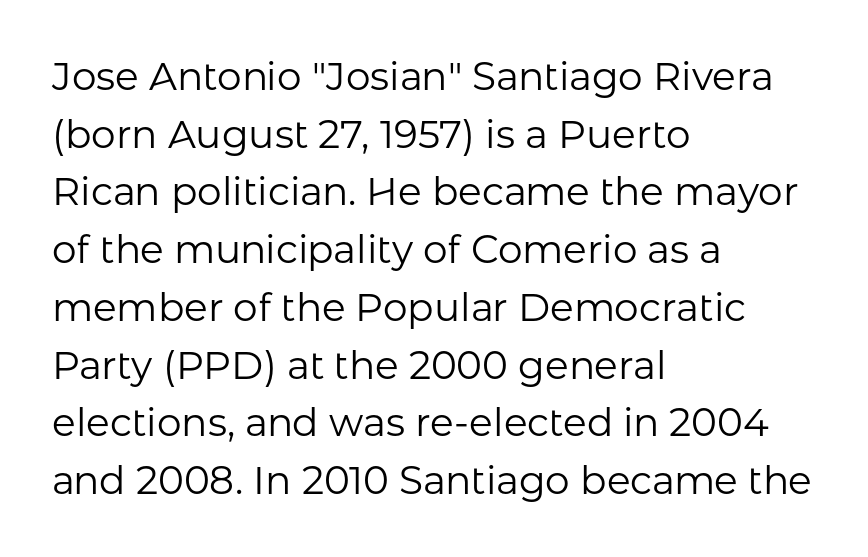
The image shows 39 px regular-weight sans-serif type, upright; set left-aligned, normal line spacing (1.48x), normal letter spacing, not underlined; low stroke contrast and a medium x-height.
